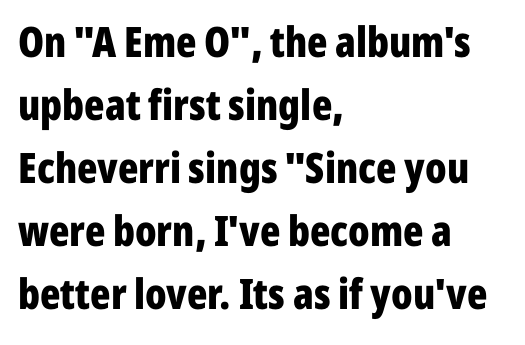
{"serif": "no", "italic": "no", "bold": "yes", "weight": "bold", "width": "condensed", "stroke_contrast": "low", "x_height": "medium", "monospaced": "no", "underline": "no", "align": "left", "line_spacing": "normal", "line_spacing_ratio": 1.5, "letter_spacing": "normal", "letter_spacing_em": 0.0, "glyph_px": 42}
